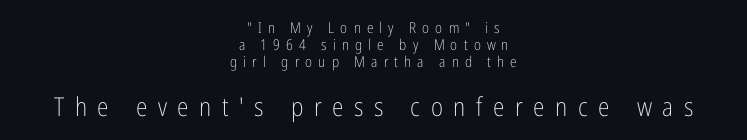
The image shows 26 px text type, upright; set centered, tight line spacing (1.13x), unusually wide letter spacing (+0.41 em), not underlined; the second (bottom) block is 1.73x larger.
